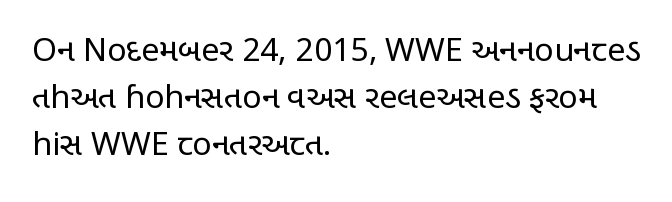
Here the designer chose a conventional face with non-uniform glyph widths. Serif or sans? Sans — the stroke terminals are bare. The lines sit at an ordinary, default distance from one another. Italic: no, the glyphs are upright roman. Letters rest on an invisible, unmarked baseline.
